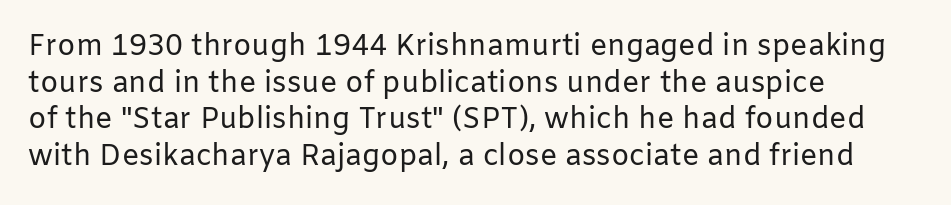
{"serif": "no", "italic": "no", "bold": "no", "weight": "regular", "width": "normal", "stroke_contrast": "low", "x_height": "medium", "monospaced": "no", "underline": "no", "align": "left", "line_spacing": "normal", "line_spacing_ratio": 1.26, "letter_spacing": "normal", "letter_spacing_em": 0.0, "glyph_px": 29}
